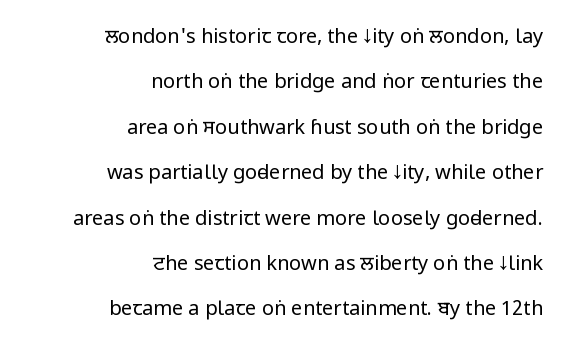
The image shows 20 px text type, upright; set right-aligned, loose line spacing (2.27x), normal letter spacing, not underlined.
